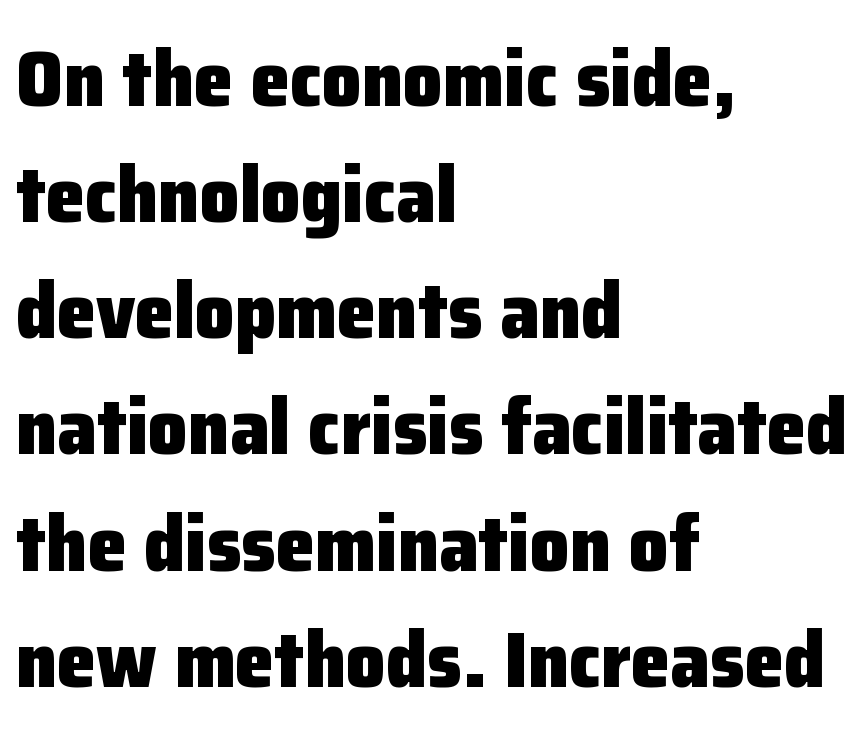
The image shows 79 px heavy sans-serif type, upright; set left-aligned, normal line spacing (1.47x), normal letter spacing, not underlined; low stroke contrast and a medium x-height.
